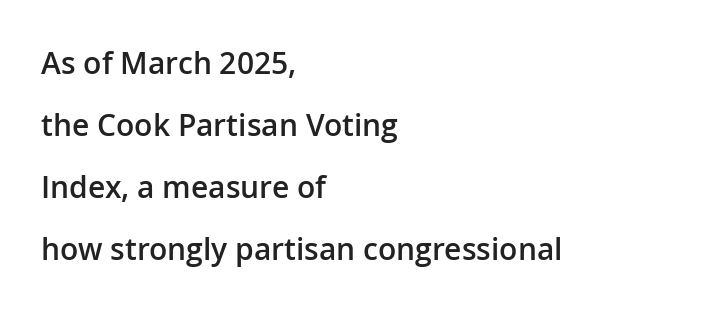
Q: Is the text bold? A: Semi-bold.
Q: Is the text italic (slanted)? A: No, it is upright.
Q: Is the typeface a serif or a sans-serif typeface? A: Sans-serif.
Q: Is the text underlined? A: No.
Q: How is the paragraph aligned? A: Left-aligned.
Q: Is the spacing between letters normal or unusually wide? A: Normal.
Q: Is the spacing between lines tight, normal or loose? A: Loose.
Q: Width (condensed, normal, or wide)? A: Normal.
Q: Stroke contrast? A: Low.
Q: x-height? A: Medium.
Q: Monospaced? A: No.
